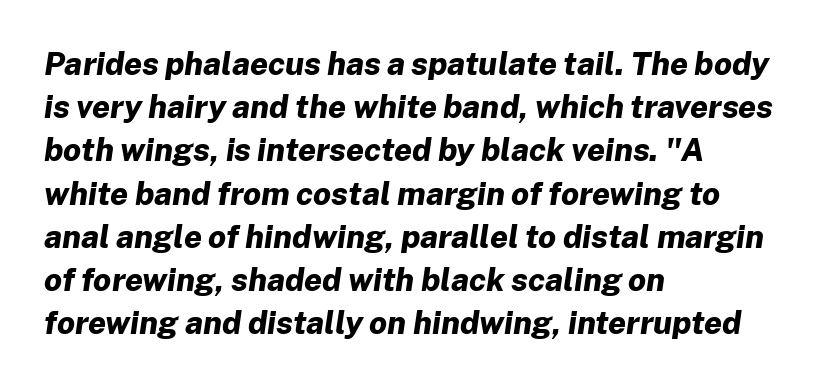
{"italic": "yes", "lean": "right", "slant_degrees": 8, "bold": "yes", "weight": "bold", "width": "normal", "stroke_contrast": "low", "x_height": "medium", "monospaced": "no", "underline": "no", "align": "left", "line_spacing": "normal", "line_spacing_ratio": 1.35, "letter_spacing": "normal", "letter_spacing_em": 0.0, "glyph_px": 32}
